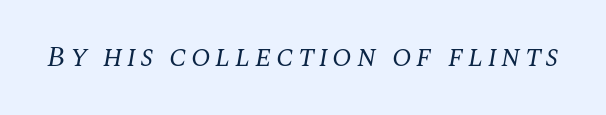
A quiet, ordinary-to-light weight characterises the typeface. The area under the type is left untouched. Little horizontal feet cap the strokes, marking this as serif type. Notice how the stems are inclined rather than vertical — that's the hallmark of italics. Each letter keeps its own natural width here, so spacing adapts to shape.
